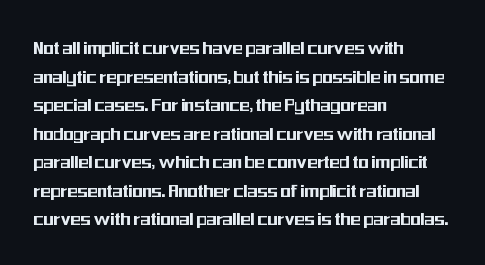
Q: Is the text italic (slanted)? A: No, it is upright.
Q: Is the text underlined? A: No.
Q: How is the paragraph aligned? A: Left-aligned.
Q: Is the spacing between letters normal or unusually wide? A: Normal.
Q: Is the spacing between lines tight, normal or loose? A: Normal.
